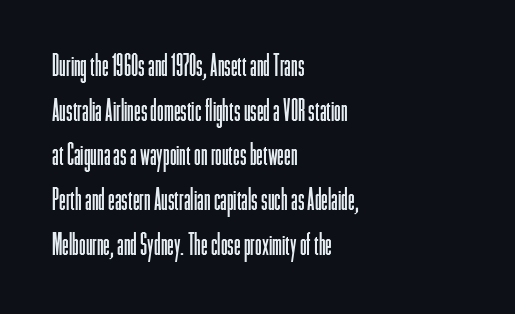
The image shows 30 px light, condensed sans-serif type, upright; set left-aligned, normal line spacing (1.49x), normal letter spacing, not underlined; low stroke contrast and a medium x-height.
